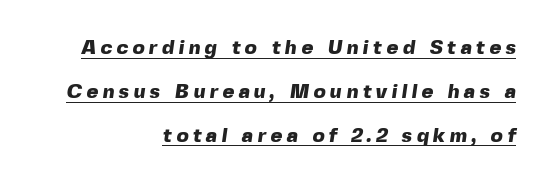
Q: Is the text bold? A: Yes.
Q: Is the text underlined? A: Yes.
Q: How is the paragraph aligned? A: Right-aligned.
Q: Is the spacing between letters normal or unusually wide? A: Unusually wide.
Q: Is the spacing between lines tight, normal or loose? A: Loose.
